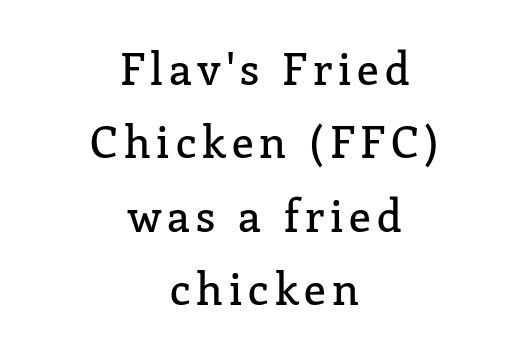
{"serif": "yes", "italic": "no", "width": "normal", "stroke_contrast": "low", "x_height": "medium", "monospaced": "no", "underline": "no", "align": "center", "line_spacing": "normal", "line_spacing_ratio": 1.67, "glyph_px": 44}
